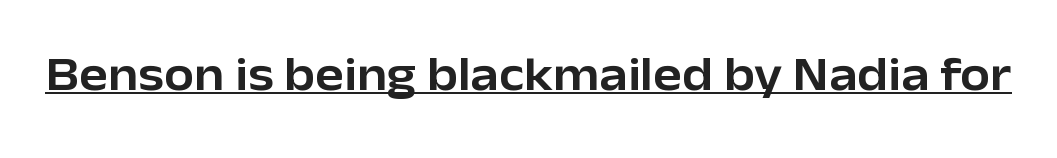
The image shows 48 px sans-serif type, upright; set normal letter spacing, underlined; low stroke contrast and a medium x-height.
